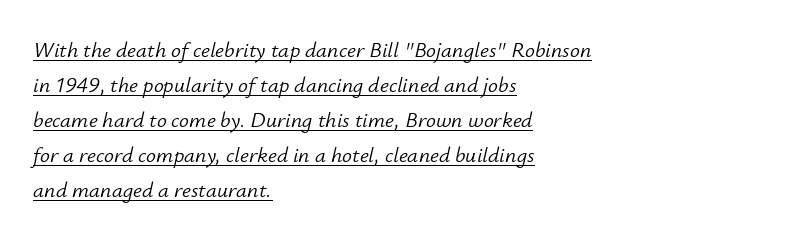
Q: Is the text bold? A: No.
Q: Is the text italic (slanted)? A: Yes, it leans right by about 12 degrees.
Q: Is the text underlined? A: Yes.
Q: How is the paragraph aligned? A: Left-aligned.
Q: Is the spacing between letters normal or unusually wide? A: Normal.
Q: Is the spacing between lines tight, normal or loose? A: Normal.
